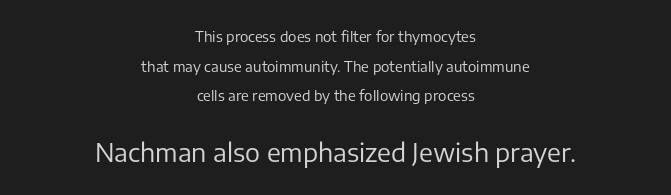
A student would call this center alignment; a typographer would say set centered. Characters remain perfectly vertical along every line. Stroke mass is kept to a normal reading level or below. Bare-footed words on every line.
